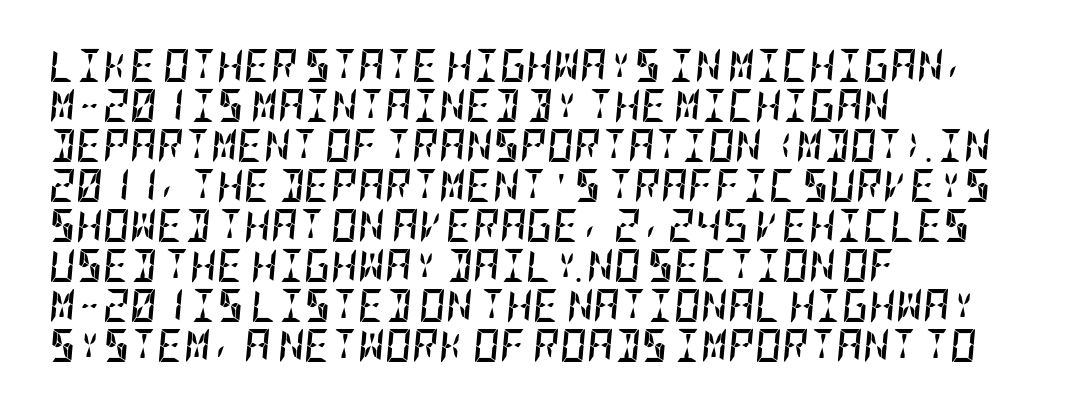
Q: Is the text bold? A: Yes.
Q: Is the text italic (slanted)? A: Yes, it leans right by about 5 degrees.
Q: Is the text underlined? A: No.
Q: How is the paragraph aligned? A: Left-aligned.
Q: Is the spacing between letters normal or unusually wide? A: Normal.
Q: Width (condensed, normal, or wide)? A: Condensed.
Q: Stroke contrast? A: Low.
Q: x-height? A: Large.
